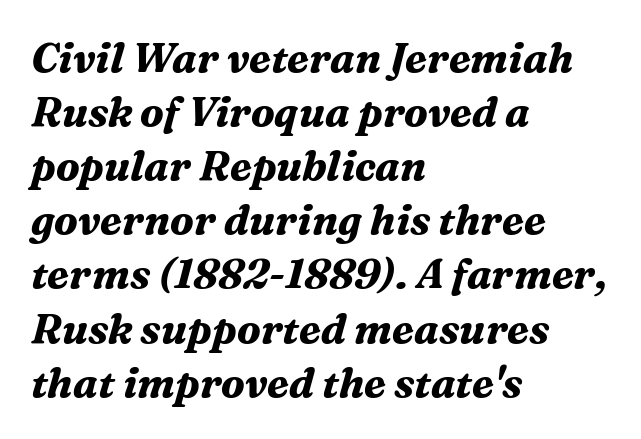
Q: Is the text bold? A: Yes.
Q: Is the text italic (slanted)? A: Yes, it leans right by about 16 degrees.
Q: Is the typeface a serif or a sans-serif typeface? A: Serif.
Q: Is the text underlined? A: No.
Q: How is the paragraph aligned? A: Left-aligned.
Q: Is the spacing between letters normal or unusually wide? A: Normal.
Q: Is the spacing between lines tight, normal or loose? A: Normal.
Q: Width (condensed, normal, or wide)? A: Normal.
Q: Stroke contrast? A: Medium.
Q: x-height? A: Medium.
Q: Monospaced? A: No.
